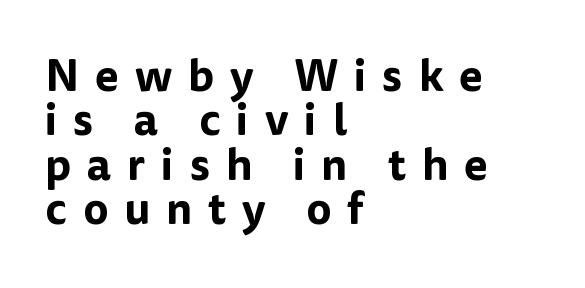
Descenders hang freely into open space. Note: no serifs on the glyphs. Leftover space on each line is placed entirely after the last word. Character widths vary here, with narrow letters taking less room than wide ones. If you measured baseline to baseline, you'd find a short distance.
